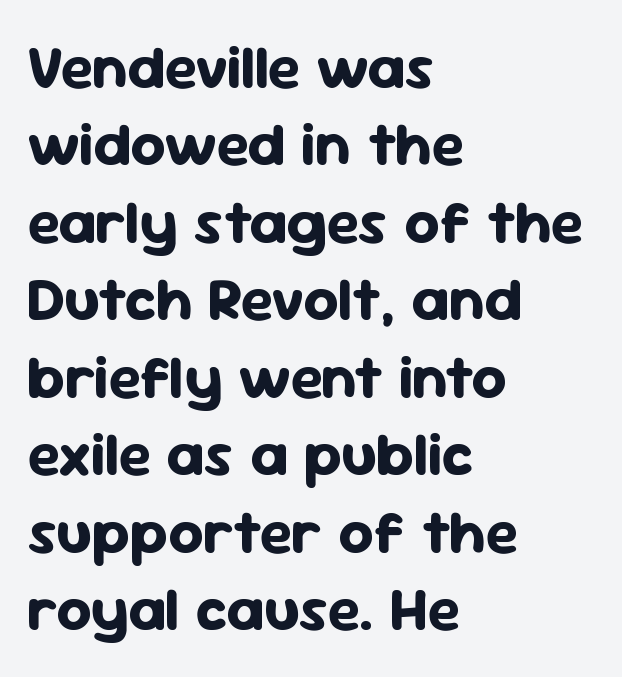
The passage is arranged the way most books set body copy — flush left. Typographically, this falls in the sans-serif category. Heavy, bold letterforms. The space directly below the letters is spotless. Characters follow at the spacing the type designer built in. These lines were composed using upright roman letters.
